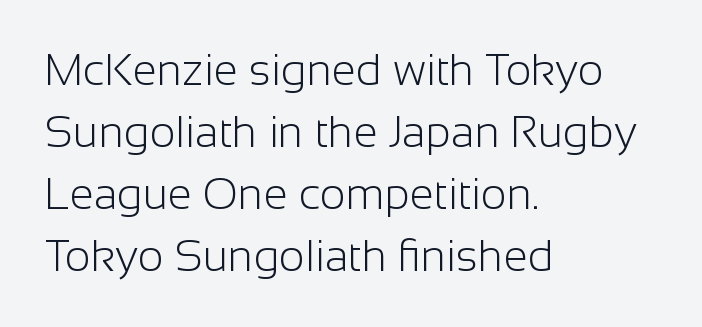
Nope, no serifs anywhere on these letters. Posture: upright roman. The tracking reads as untouched default to a designer's eye. Any mark beneath the type? The region is blank.
